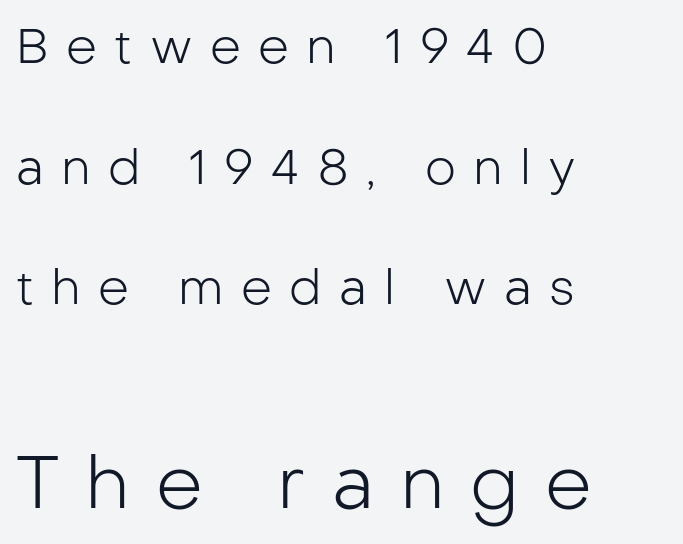
Compared with a centered layout, this one pins lines to the left instead. The cut favours lightness, reaching ordinary text weight at its darkest. The rendering inserts visible extra space after every character. If you squint, the bottom block still reads clearly — it's the larger of the two. Nope, no serifs anywhere on these letters. This is roman type, the default non-slanted kind.
